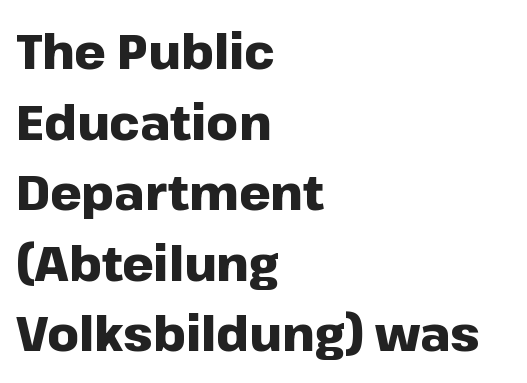
The image shows 49 px heavy sans-serif type, upright; set left-aligned, normal line spacing (1.44x), normal letter spacing, not underlined; low stroke contrast and a medium x-height.
